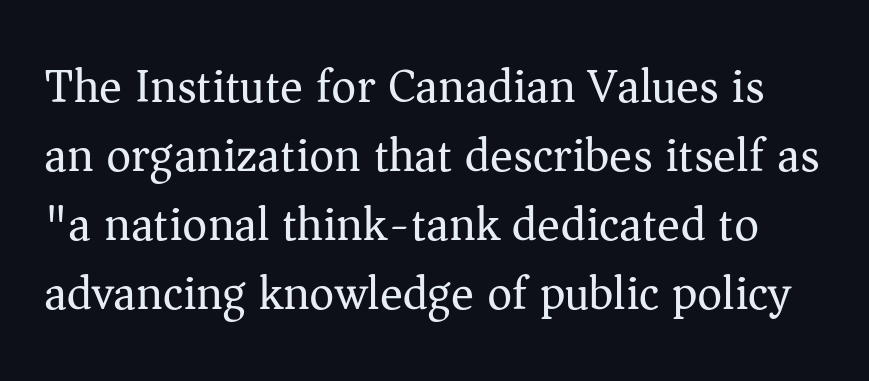
Serifs: yes, visible at the terminals of the letterforms. One glance says typical: line gaps are just what's usual. Upright lettering throughout. Here the designer chose a conventional face with non-uniform glyph widths.
